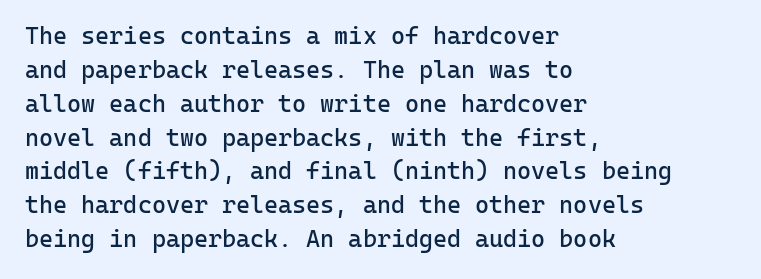
Q: Is the text bold? A: No.
Q: Is the text italic (slanted)? A: No, it is upright.
Q: Is the text underlined? A: No.
Q: How is the paragraph aligned? A: Left-aligned.
Q: Is the spacing between letters normal or unusually wide? A: Normal.
Q: Is the spacing between lines tight, normal or loose? A: Normal.
